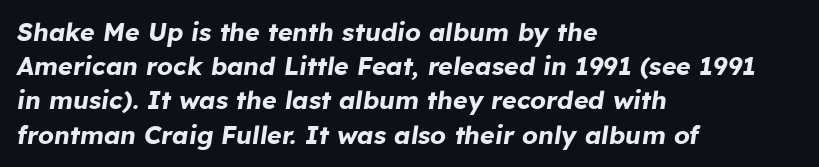
{"italic": "yes", "lean": "right", "slant_degrees": 8, "bold": "yes", "underline": "no", "align": "left", "line_spacing": "normal", "line_spacing_ratio": 1.37, "letter_spacing": "normal", "letter_spacing_em": 0.0, "glyph_px": 25}
